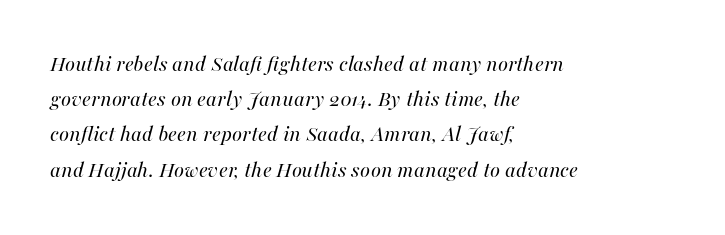
The image shows 23 px text type, italic (leaning right); set left-aligned, normal line spacing (1.53x), normal letter spacing, not underlined.
